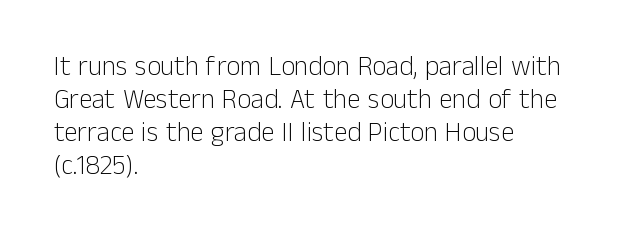
Q: Is the text bold? A: No.
Q: Is the text italic (slanted)? A: No, it is upright.
Q: Is the text underlined? A: No.
Q: How is the paragraph aligned? A: Left-aligned.
Q: Is the spacing between letters normal or unusually wide? A: Normal.
